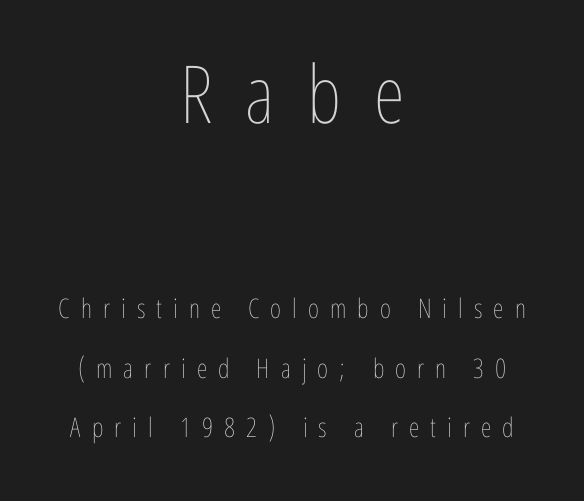
The image shows 80 px thin, condensed type, upright; set centered, loose line spacing (2.22x), unusually wide letter spacing (+0.41 em), not underlined; the first (top) block is 2.96x larger; low stroke contrast and a medium x-height.
